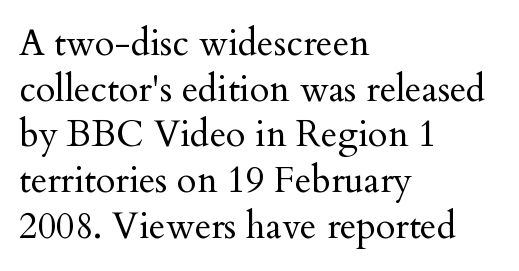
{"serif": "yes", "italic": "no", "bold": "no", "weight": "regular", "width": "normal", "stroke_contrast": "medium", "x_height": "small", "monospaced": "no", "underline": "no", "align": "left", "line_spacing": "normal", "line_spacing_ratio": 1.27, "letter_spacing": "normal", "letter_spacing_em": 0.0, "glyph_px": 36}
